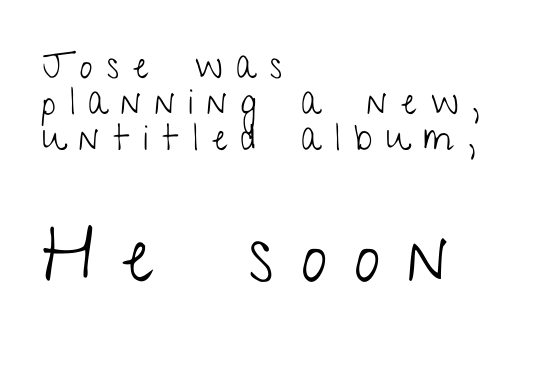
Quick note: interline space is minimal. A roman cut, with each character standing at attention. A typesetter would call this proportional, since set widths differ per character. Loose tracking; the words dissolve into strings of separated letters. Size hierarchy here favors the trailing block over the leading one.
